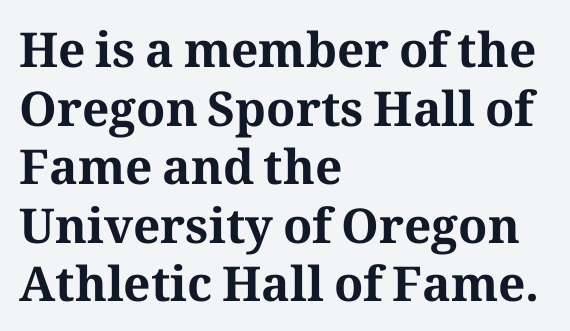
{"serif": "yes", "italic": "no", "bold": "yes", "weight": "bold", "width": "normal", "stroke_contrast": "medium", "x_height": "medium", "monospaced": "no", "underline": "no", "align": "left", "line_spacing_ratio": 1.22, "letter_spacing": "normal", "letter_spacing_em": 0.0, "glyph_px": 48}
